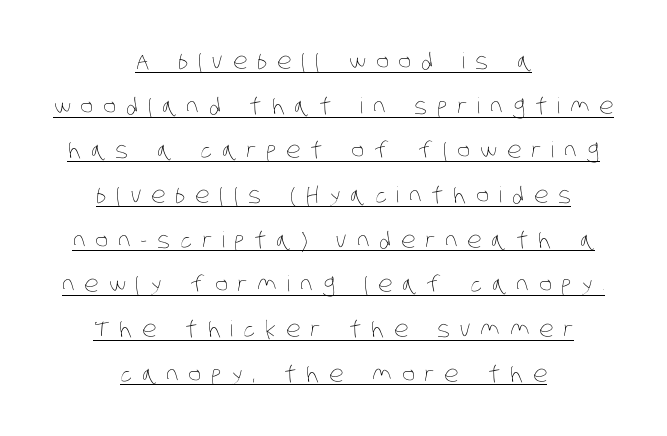
Is the block centered? Yes — each line is placed symmetrically about the middle. Characters follow at a spacing far wider than the type designer built in. The face used here appears with an underline applied. Vertical spacing — loose.
